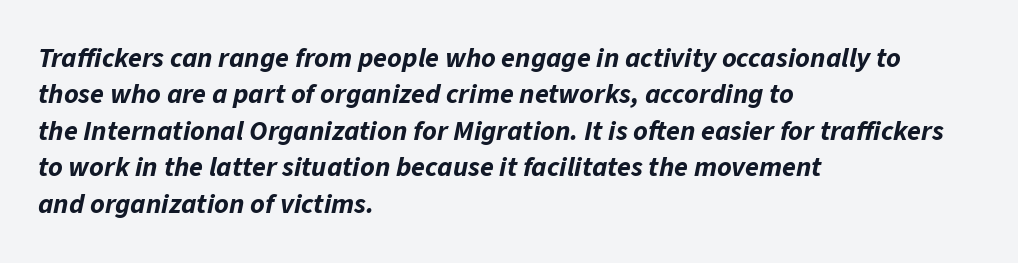
Q: Is the text bold? A: Yes.
Q: Is the text italic (slanted)? A: Yes, it leans right by about 11 degrees.
Q: Is the text underlined? A: No.
Q: How is the paragraph aligned? A: Left-aligned.
Q: Is the spacing between letters normal or unusually wide? A: Normal.
Q: Is the spacing between lines tight, normal or loose? A: Normal.
Q: Width (condensed, normal, or wide)? A: Normal.
Q: Stroke contrast? A: Low.
Q: x-height? A: Medium.
Q: Monospaced? A: No.
